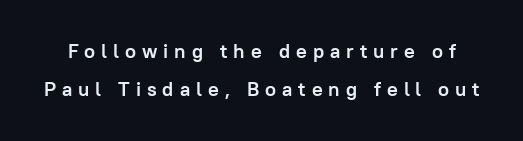
Q: Is the text bold? A: Yes.
Q: Is the text italic (slanted)? A: No, it is upright.
Q: Is the text underlined? A: No.
Q: Is the spacing between letters normal or unusually wide? A: Unusually wide.
Q: Is the spacing between lines tight, normal or loose? A: Loose.
